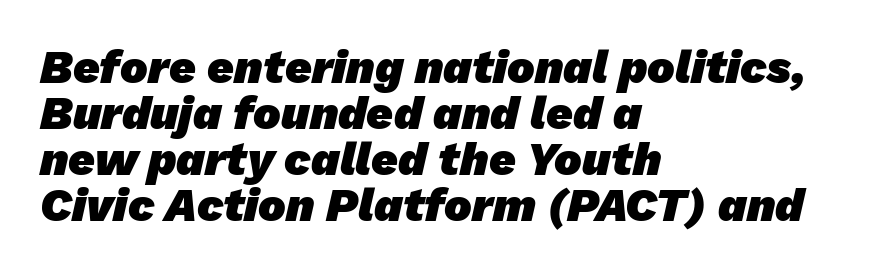
The letterforms sit shoulder to shoulder at normal distance. Think of a printed novel: that variable character pitch is what you see here. Any mark beneath the type? The region is blank. A sans-serif font was chosen for this passage. What weight is shown? A full bold with thick strokes.
